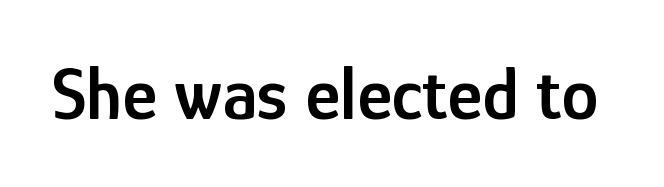
Each glyph is drawn with semibold strokes, heavier than normal yet not fully bold. Each letter keeps its own natural width here, so spacing adapts to shape. This rendering features lettering with no underline. The letters carry no serifs — their stems end cleanly without finishing strokes.
